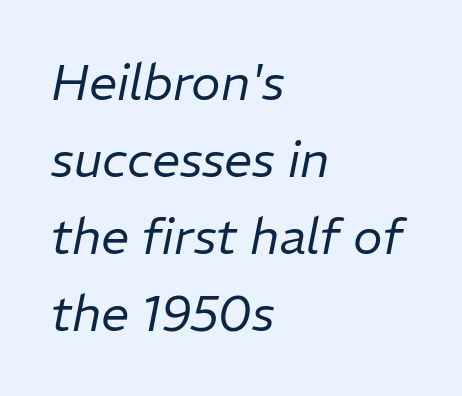
A light-to-regular cut is what we see here. These lines are set flush left with a ragged right edge. Underlining? Definitely not there. The glyphs look as if they've been sheared to an angle. The line-height multiplier appears to be the usual default.
